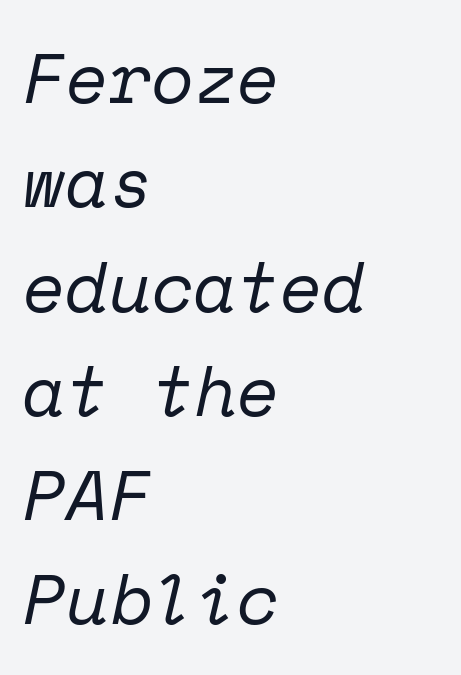
{"serif": "yes", "italic": "yes", "lean": "right", "slant_degrees": 12, "bold": "no", "weight": "regular", "width": "normal", "stroke_contrast": "low", "x_height": "medium", "monospaced": "yes", "underline": "no", "align": "left", "line_spacing": "normal", "line_spacing_ratio": 1.49, "letter_spacing": "normal", "letter_spacing_em": 0.0, "glyph_px": 70}
